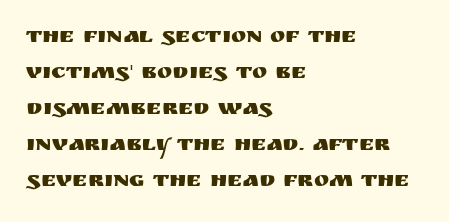
The passage shown has conventional tracking throughout. The axis of the letterforms is exactly vertical. In CSS terms this would be text-align: left. The area under the type is left untouched.
